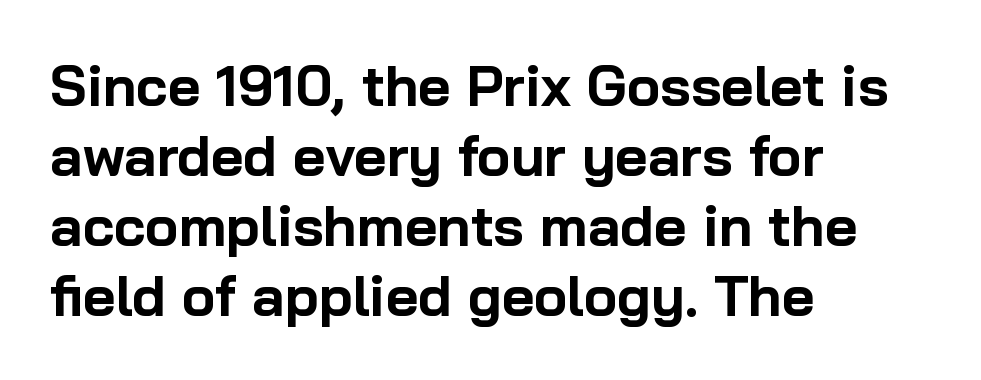
Q: Is the text bold? A: Yes.
Q: Is the text italic (slanted)? A: No, it is upright.
Q: Is the typeface a serif or a sans-serif typeface? A: Sans-serif.
Q: Is the text underlined? A: No.
Q: How is the paragraph aligned? A: Left-aligned.
Q: Is the spacing between letters normal or unusually wide? A: Normal.
Q: Is the spacing between lines tight, normal or loose? A: Normal.
Q: Width (condensed, normal, or wide)? A: Normal.
Q: Stroke contrast? A: Low.
Q: x-height? A: Medium.
Q: Monospaced? A: No.
